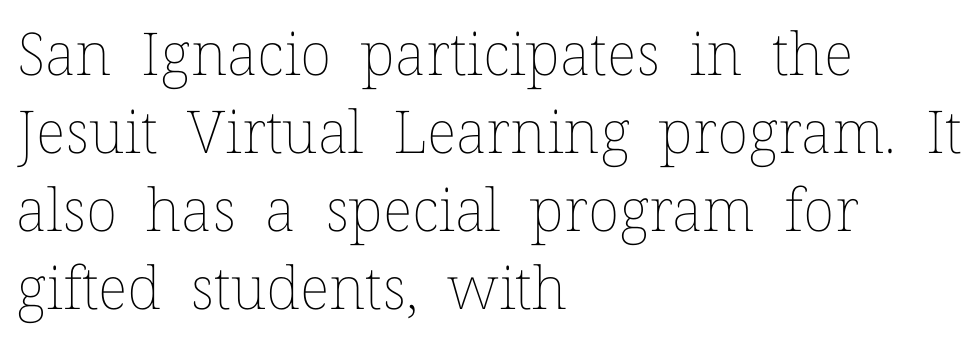
The image shows 59 px thin type, upright; set left-aligned, normal line spacing (1.32x), normal letter spacing, not underlined; low stroke contrast and a medium x-height.
